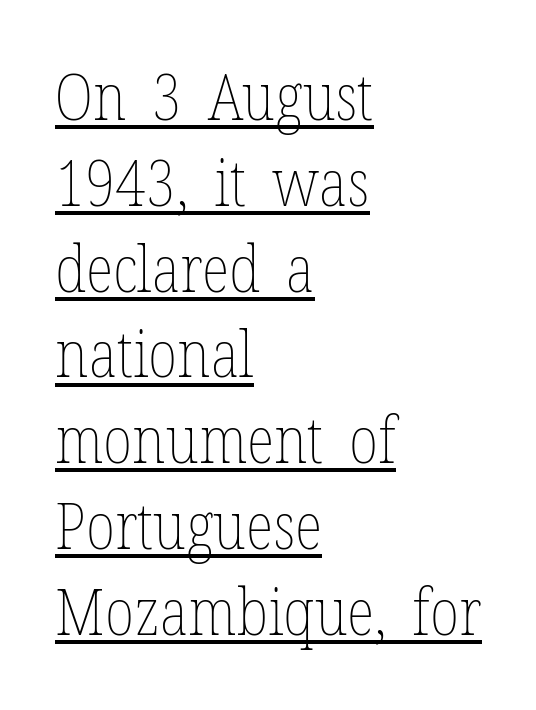
{"italic": "no", "bold": "no", "weight": "thin", "width": "condensed", "stroke_contrast": "low", "x_height": "medium", "monospaced": "no", "underline": "yes", "align": "left", "line_spacing": "normal", "line_spacing_ratio": 1.32, "letter_spacing": "normal", "letter_spacing_em": 0.0, "glyph_px": 65}
